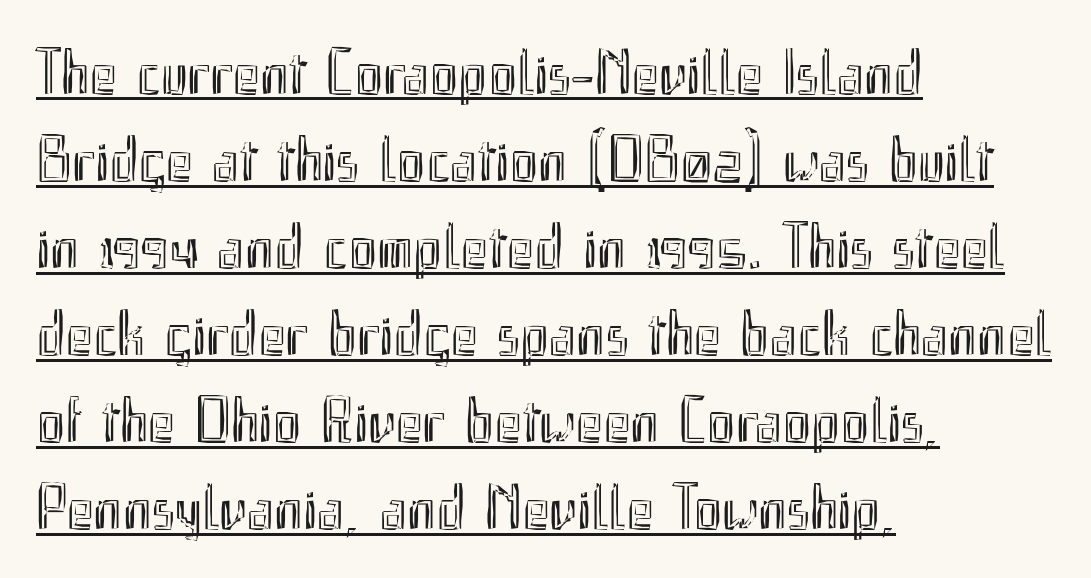
Students, observe the line beneath the letters — that is underlining. A typesetter would call this leading conventional body-copy spacing. Do the characters align in a grid? No, the font is proportional. Characters follow at the spacing the type designer built in. Where is the straight margin? On the left.
